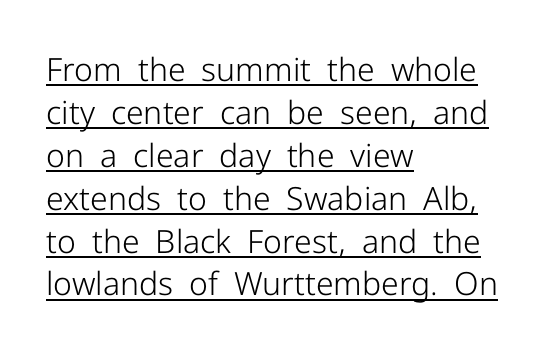
The typeface has the unassuming heft of standard copy or less. Looks like regular typesetting: each glyph gets only the width it needs. Tall strokes in this sample are plumb rather than angled. Caption: multi-line text, flush left, ragged right.
